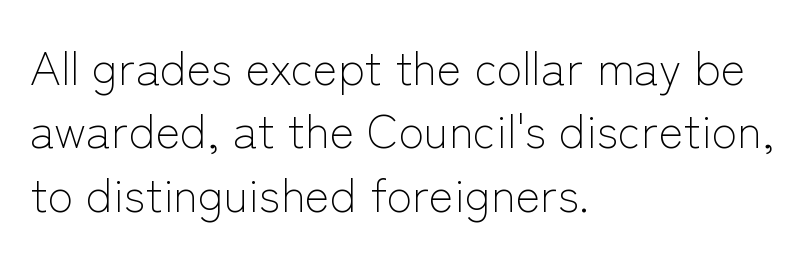
Is there much room between lines? A standard amount, neither cramped nor airy. Do the letters lean? They stand straight. This rendering leaves character spacing at its baseline value. Descenders hang freely into open space. The characters display no serif detailing; their extremities are plain.
